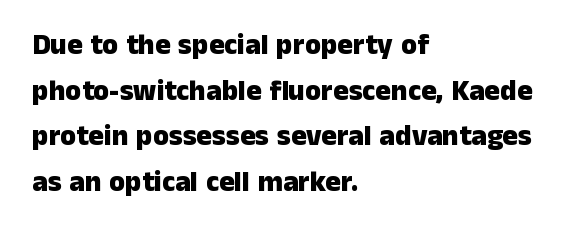
Q: Is the text bold? A: Yes.
Q: Is the text italic (slanted)? A: No, it is upright.
Q: Is the typeface a serif or a sans-serif typeface? A: Sans-serif.
Q: Is the text underlined? A: No.
Q: How is the paragraph aligned? A: Left-aligned.
Q: Is the spacing between letters normal or unusually wide? A: Normal.
Q: Is the spacing between lines tight, normal or loose? A: Normal.
Q: Width (condensed, normal, or wide)? A: Normal.
Q: Stroke contrast? A: Low.
Q: x-height? A: Medium.
Q: Monospaced? A: No.
